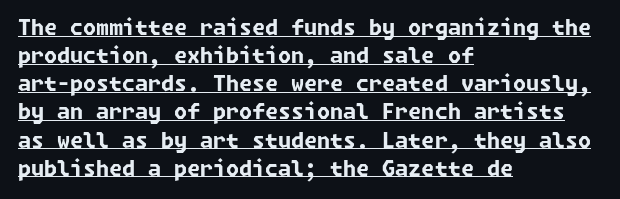
Left-aligned paragraph, ragged on the right. In designer terms, the underline attribute is active on this setting. In terms of weight, the rendering is a true, heavy bold. Look at the tracking — it's just the regular setting, nothing added.
